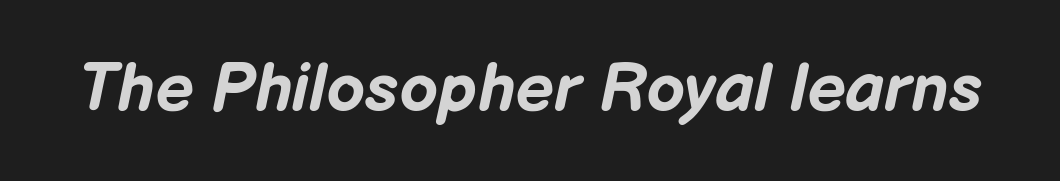
{"italic": "yes", "lean": "right", "slant_degrees": 12, "bold": "yes", "weight": "bold", "width": "normal", "stroke_contrast": "low", "x_height": "medium", "monospaced": "no", "underline": "no", "letter_spacing": "normal", "letter_spacing_em": 0.0, "glyph_px": 68}
